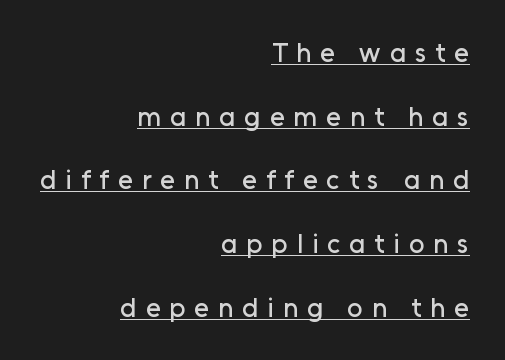
The gaps between neighbouring characters are conspicuously large. Underlining? Definitely there. What's the leading like? Stretched, with rows far apart. Every row of glyphs terminates at an identical x-position on the right. The lettering stays uniformly vertical, giving the passage a roman look.
